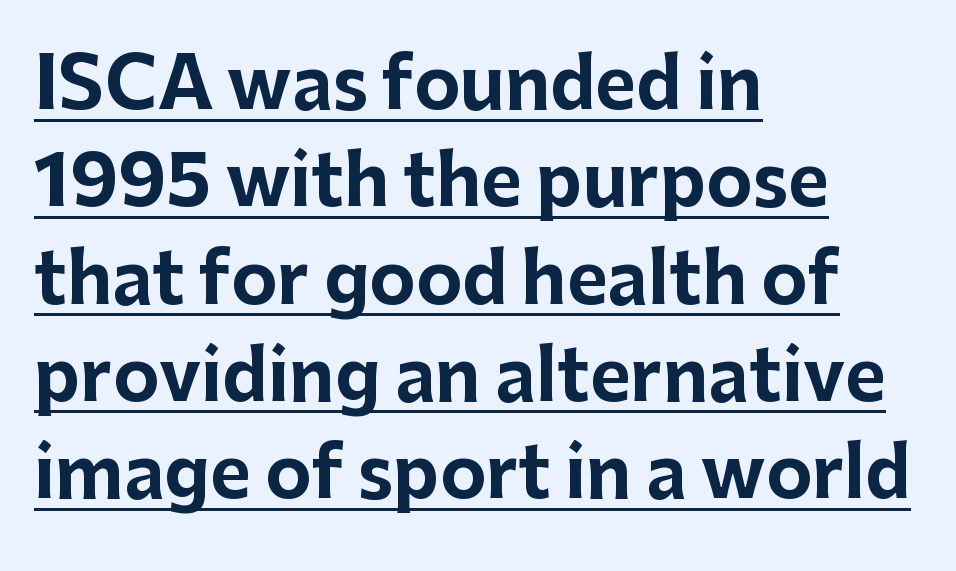
Q: Is the text bold? A: Yes.
Q: Is the text italic (slanted)? A: No, it is upright.
Q: Is the typeface a serif or a sans-serif typeface? A: Sans-serif.
Q: Is the text underlined? A: Yes.
Q: How is the paragraph aligned? A: Left-aligned.
Q: Is the spacing between letters normal or unusually wide? A: Normal.
Q: Is the spacing between lines tight, normal or loose? A: Normal.
Q: Width (condensed, normal, or wide)? A: Normal.
Q: Stroke contrast? A: Low.
Q: x-height? A: Medium.
Q: Monospaced? A: No.
